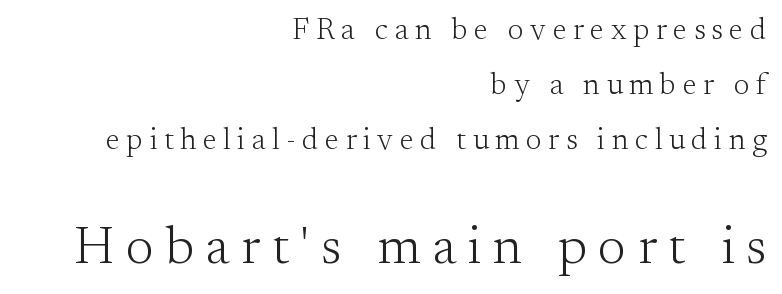
Q: Is the text bold? A: No.
Q: Is the text italic (slanted)? A: No, it is upright.
Q: Is the typeface a serif or a sans-serif typeface? A: Serif.
Q: Is the text underlined? A: No.
Q: How is the paragraph aligned? A: Right-aligned.
Q: Is the spacing between letters normal or unusually wide? A: Unusually wide.
Q: Which block of text is set in a larger size, the first (top) or the second (bottom)? A: The second (bottom) one.
Q: Width (condensed, normal, or wide)? A: Normal.
Q: Stroke contrast? A: Medium.
Q: x-height? A: Small.
Q: Monospaced? A: No.
